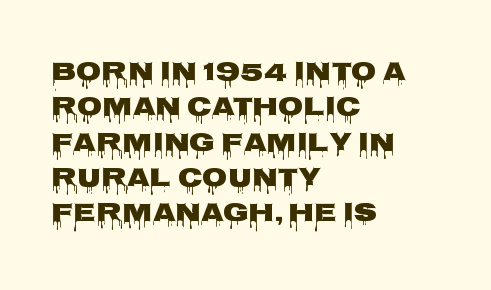
The image shows 26 px text type, upright; set left-aligned, normal line spacing (1.36x), normal letter spacing, not underlined.
